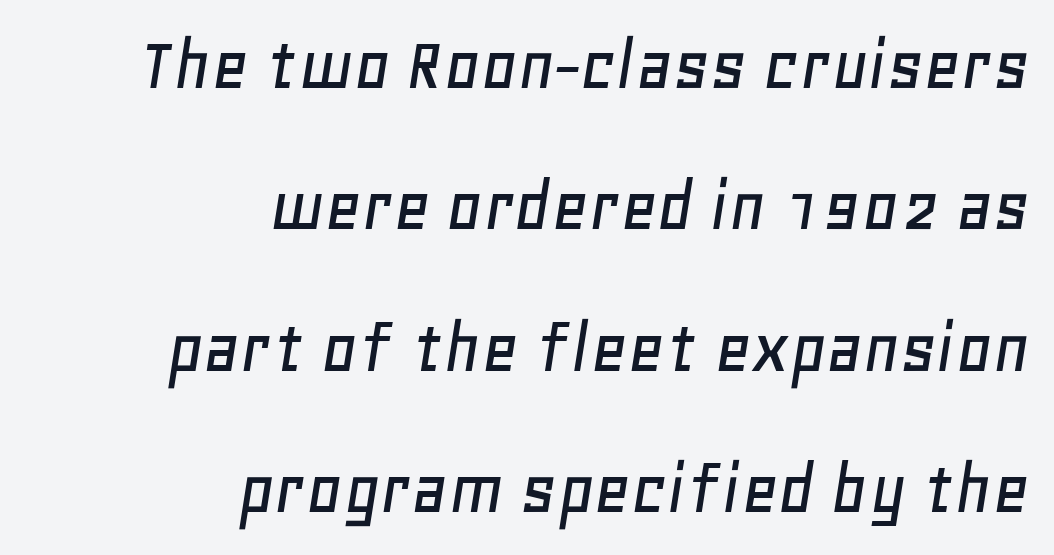
Is this a fixed-width face? No — the glyphs have proportional, varying widths. Has an underline been added? It has not. Leftover space on each line is placed entirely before the opening word. There's an unmistakable incline to the writing here. Honestly, the letter spacing is just normal — you wouldn't notice it.
